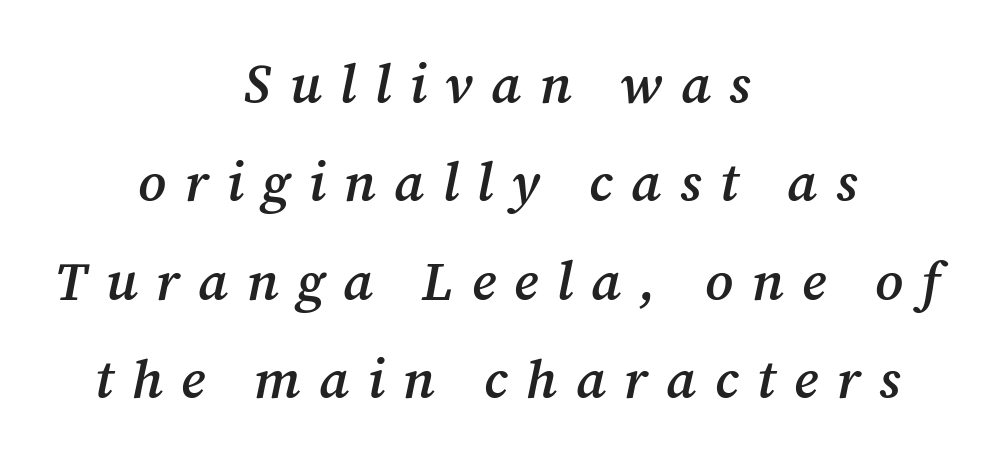
Q: Is the text bold? A: Semi-bold.
Q: Is the text italic (slanted)? A: Yes, it leans right by about 12 degrees.
Q: Is the typeface a serif or a sans-serif typeface? A: Serif.
Q: Is the text underlined? A: No.
Q: How is the paragraph aligned? A: Centered.
Q: Is the spacing between letters normal or unusually wide? A: Unusually wide.
Q: Width (condensed, normal, or wide)? A: Normal.
Q: Stroke contrast? A: Medium.
Q: x-height? A: Medium.
Q: Monospaced? A: No.
